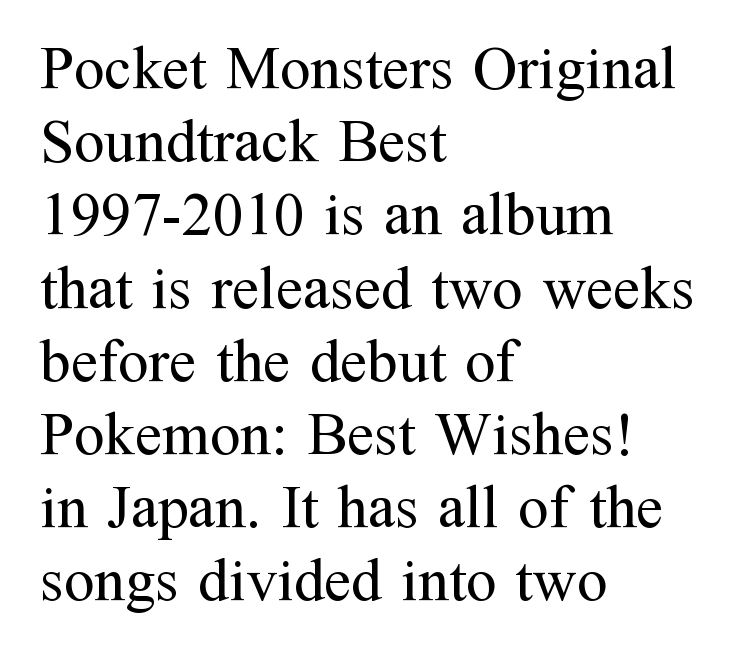
{"serif": "yes", "italic": "no", "bold": "no", "weight": "regular", "width": "normal", "stroke_contrast": "medium", "x_height": "medium", "monospaced": "no", "underline": "no", "align": "left", "line_spacing_ratio": 1.2, "letter_spacing": "normal", "letter_spacing_em": 0.0, "glyph_px": 61}
